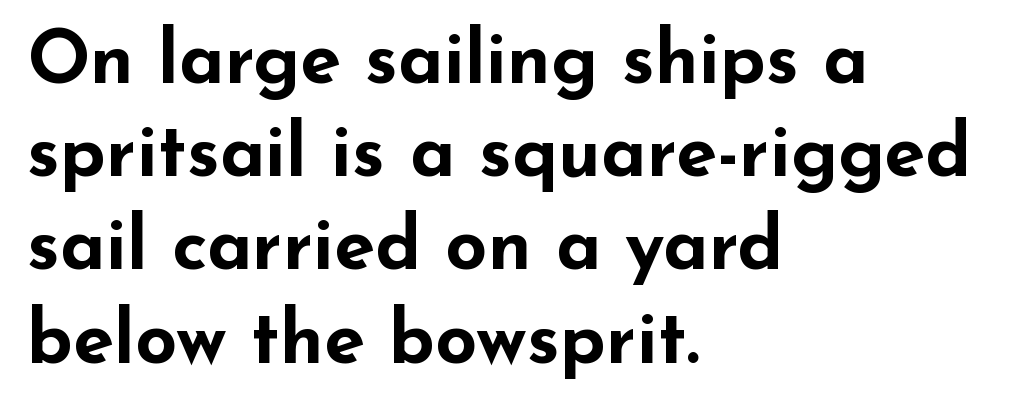
Q: Is the text bold? A: Yes.
Q: Is the text italic (slanted)? A: No, it is upright.
Q: Is the typeface a serif or a sans-serif typeface? A: Sans-serif.
Q: Is the text underlined? A: No.
Q: How is the paragraph aligned? A: Left-aligned.
Q: Is the spacing between letters normal or unusually wide? A: Normal.
Q: Is the spacing between lines tight, normal or loose? A: Normal.
Q: Width (condensed, normal, or wide)? A: Wide.
Q: Stroke contrast? A: Low.
Q: x-height? A: Small.
Q: Monospaced? A: No.
